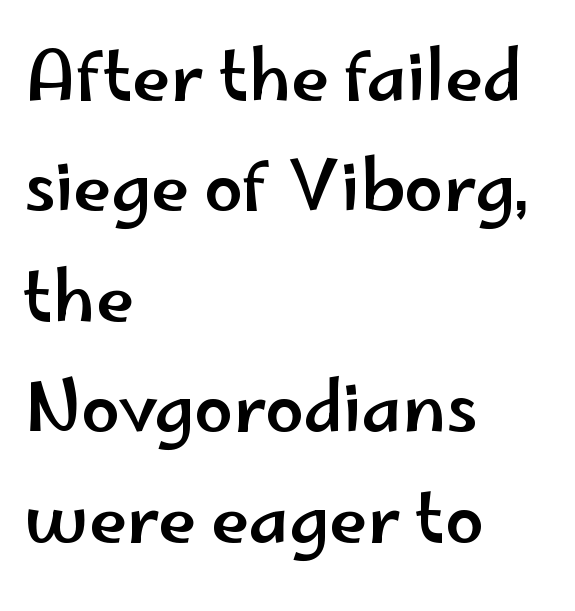
{"serif": "no", "italic": "no", "width": "wide", "stroke_contrast": "low", "x_height": "small", "monospaced": "no", "underline": "no", "align": "left", "line_spacing": "normal", "line_spacing_ratio": 1.6, "letter_spacing": "normal", "letter_spacing_em": 0.0, "glyph_px": 69}
